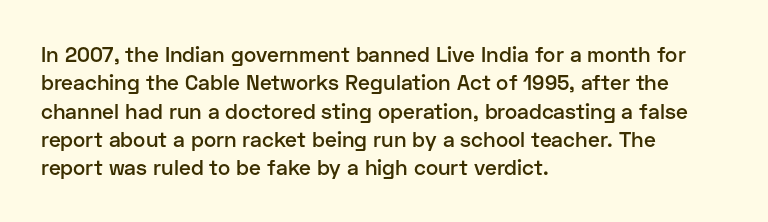
The lines are quadded left. Quick note: not italic, upright. Heft: intermediate — a semibold. Letter spacing: default. Each row of text sits above clean, open space.
